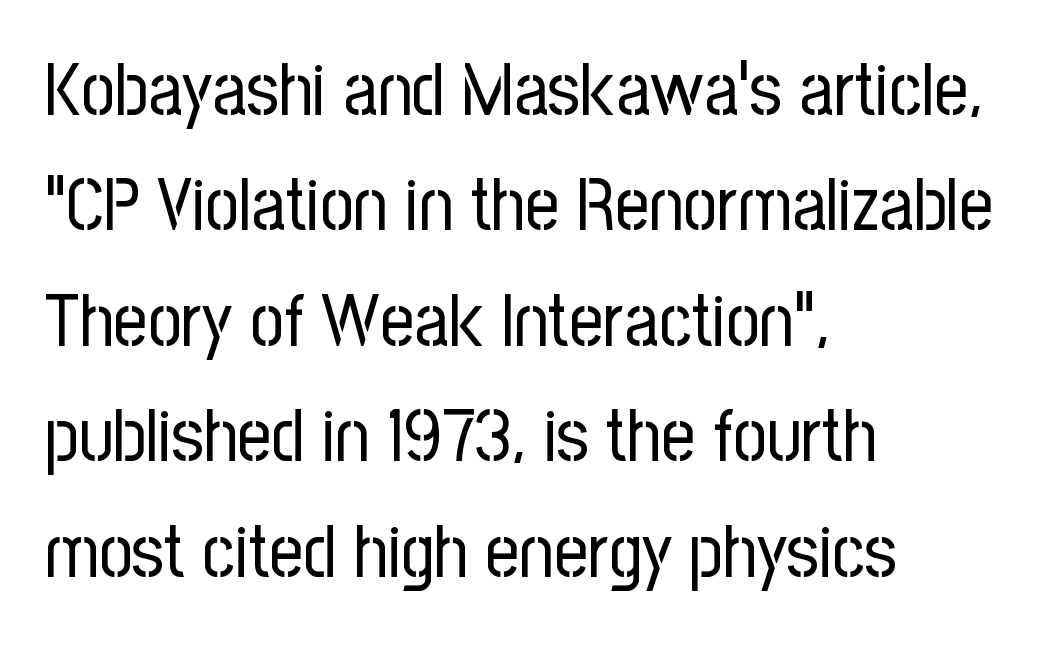
Q: Is the text bold? A: No.
Q: Is the text italic (slanted)? A: No, it is upright.
Q: Is the typeface a serif or a sans-serif typeface? A: Sans-serif.
Q: Is the text underlined? A: No.
Q: How is the paragraph aligned? A: Left-aligned.
Q: Is the spacing between letters normal or unusually wide? A: Normal.
Q: Is the spacing between lines tight, normal or loose? A: Normal.
Q: Width (condensed, normal, or wide)? A: Condensed.
Q: Stroke contrast? A: Low.
Q: x-height? A: Medium.
Q: Monospaced? A: No.
